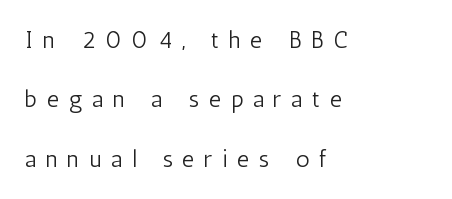
Q: Is the text bold? A: No.
Q: Is the text italic (slanted)? A: No, it is upright.
Q: Is the text underlined? A: No.
Q: How is the paragraph aligned? A: Left-aligned.
Q: Is the spacing between letters normal or unusually wide? A: Unusually wide.
Q: Is the spacing between lines tight, normal or loose? A: Loose.
